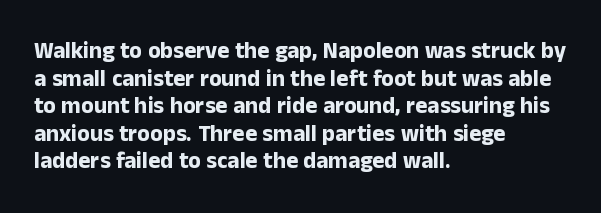
Q: Is the text bold? A: Yes.
Q: Is the text italic (slanted)? A: No, it is upright.
Q: Is the text underlined? A: No.
Q: How is the paragraph aligned? A: Left-aligned.
Q: Is the spacing between letters normal or unusually wide? A: Normal.
